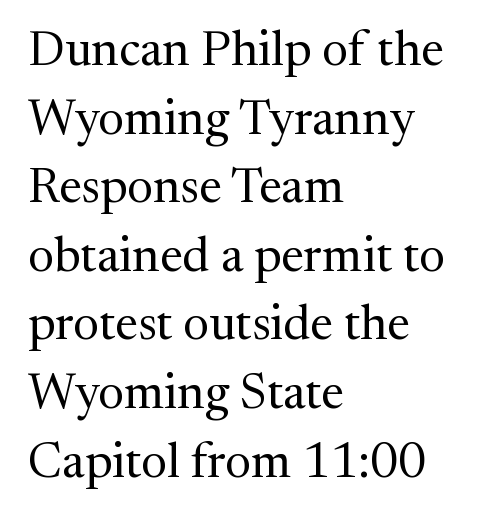
The image shows 49 px regular-weight serif type, upright; set left-aligned, normal line spacing (1.4x), normal letter spacing, not underlined; medium stroke contrast and a medium x-height.
